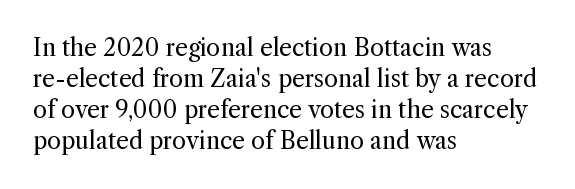
Posture: upright roman. The ragged edge is on the right, which tells us the setting is flush left. Reading down the column, the eye jumps a familiar distance to each next line. The specimen omits any rule beneath the text block's lines. The face looks like a standard text weight, possibly lighter.
